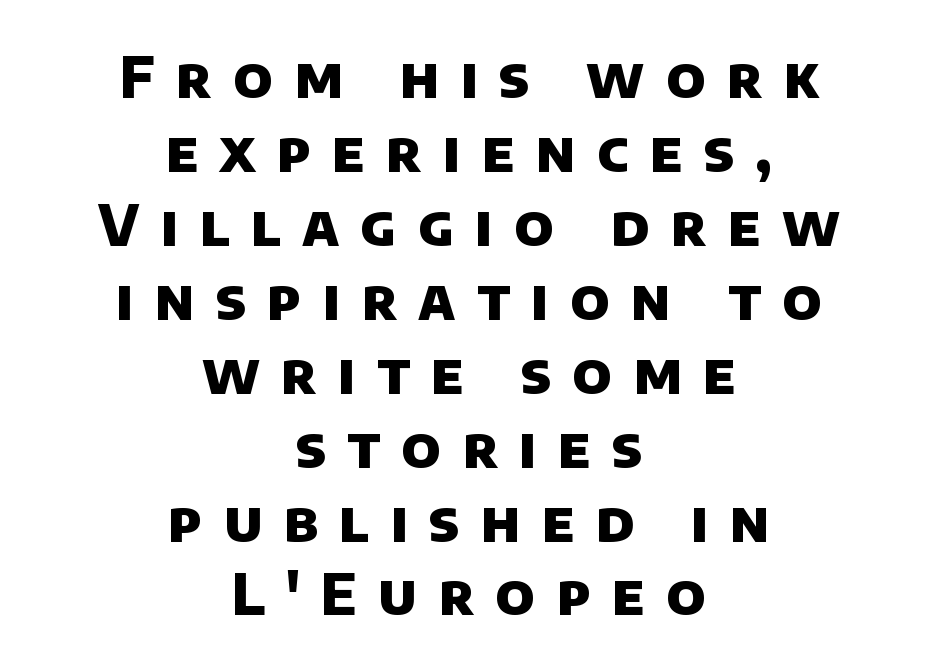
The image shows 56 px heavy sans-serif type; set centered, normal line spacing (1.32x), unusually wide letter spacing (+0.38 em), not underlined; low stroke contrast and a large x-height.
